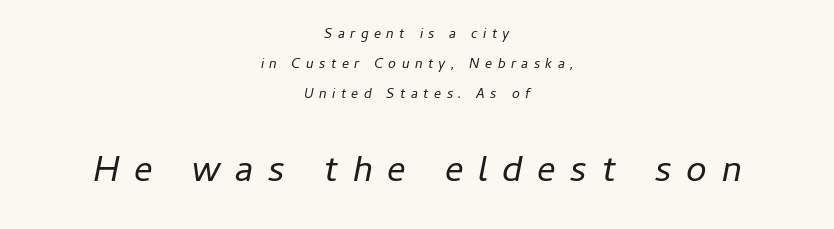
{"italic": "yes", "lean": "right", "slant_degrees": 11, "bold": "no", "weight": "regular", "width": "normal", "stroke_contrast": "low", "x_height": "medium", "monospaced": "no", "underline": "no", "align": "center", "line_spacing": "loose", "line_spacing_ratio": 2.15, "letter_spacing": "wide", "letter_spacing_em": 0.39, "larger_block": "second", "size_ratio": 2.64, "glyph_px": 37}
